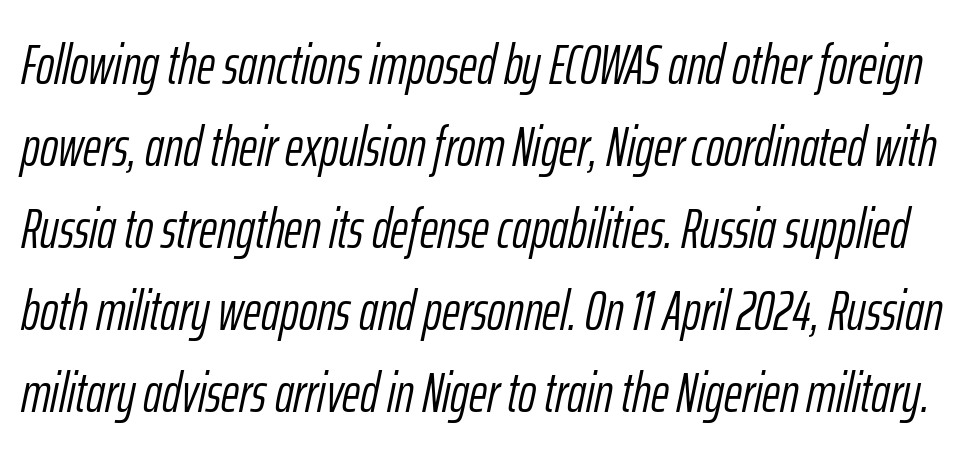
{"italic": "yes", "lean": "right", "slant_degrees": 12, "bold": "no", "weight": "light", "width": "condensed", "stroke_contrast": "low", "x_height": "medium", "monospaced": "no", "underline": "no", "line_spacing": "normal", "line_spacing_ratio": 1.49, "letter_spacing": "normal", "letter_spacing_em": 0.0, "glyph_px": 55}
